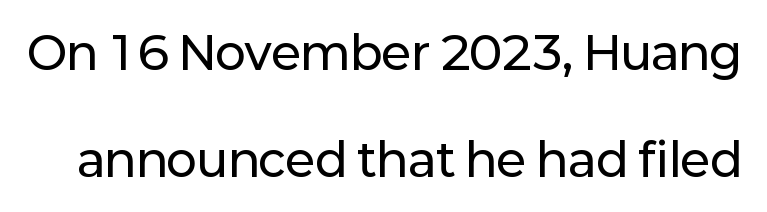
Q: Is the text italic (slanted)? A: No, it is upright.
Q: Is the typeface a serif or a sans-serif typeface? A: Sans-serif.
Q: Is the text underlined? A: No.
Q: Is the spacing between letters normal or unusually wide? A: Normal.
Q: Is the spacing between lines tight, normal or loose? A: Loose.
Q: Width (condensed, normal, or wide)? A: Normal.
Q: Stroke contrast? A: Low.
Q: x-height? A: Medium.
Q: Monospaced? A: No.
